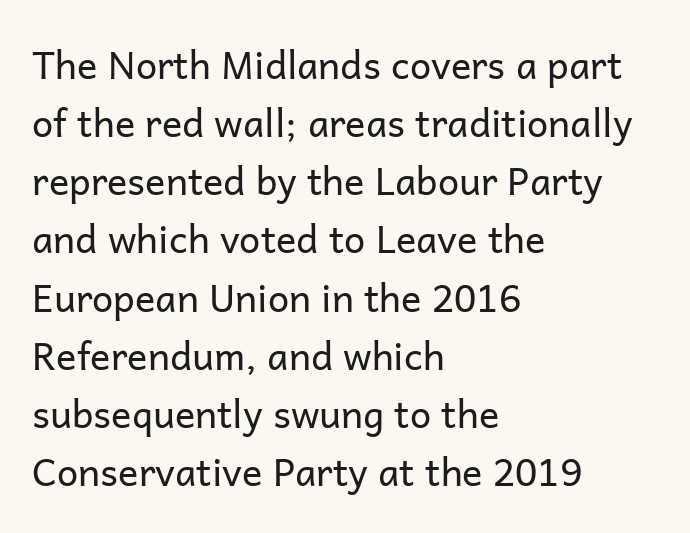
The lines in this sample share a left origin and differ only in where they stop. The face used here is a sans, in the tradition of grotesques and geometrics. This sample has the flowing, uneven cadence of proportional lettering. The strokes carry an ordinary text weight at most. The rows are spaced the way most documents space them.
